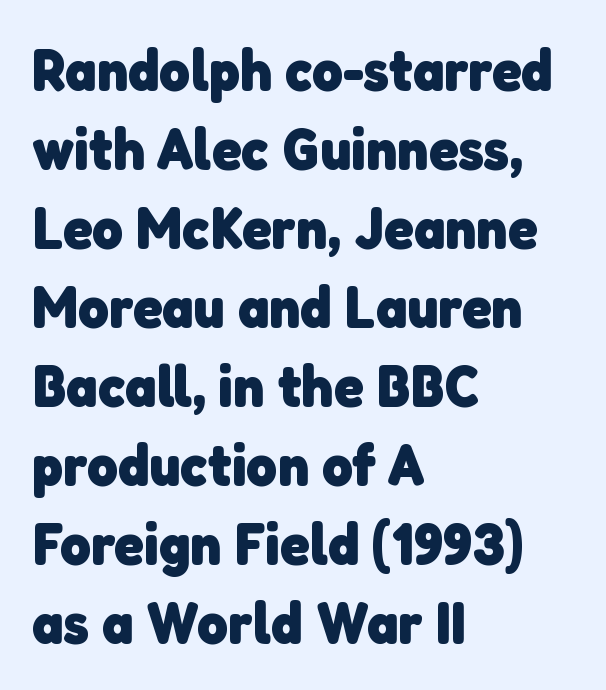
The image shows 59 px heavy sans-serif type; set left-aligned, normal line spacing (1.34x), normal letter spacing, not underlined; low stroke contrast and a medium x-height.
